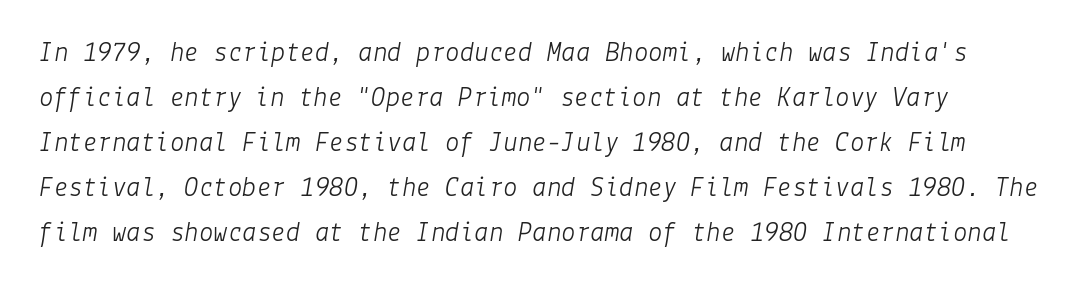
Q: Is the text bold? A: No.
Q: Is the text italic (slanted)? A: Yes, it leans right by about 9 degrees.
Q: Is the text underlined? A: No.
Q: Is the spacing between letters normal or unusually wide? A: Normal.
Q: Is the spacing between lines tight, normal or loose? A: Normal.
Q: Width (condensed, normal, or wide)? A: Normal.
Q: Stroke contrast? A: Low.
Q: x-height? A: Medium.
